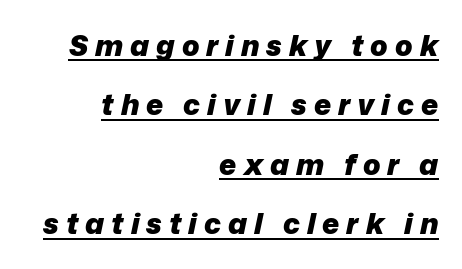
A typesetter would mark this as italic. The letters advance in unequal steps, a hallmark of proportional type. The setting favours the right margin, as signatures and pull-quotes sometimes do. Honestly, the underline is the first thing you notice here.
